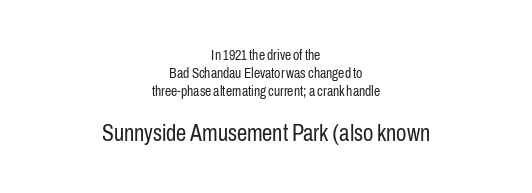
The image shows 23 px text type, upright; set centered, normal line spacing (1.3x), normal letter spacing, not underlined; the second (bottom) block is 1.64x larger.
